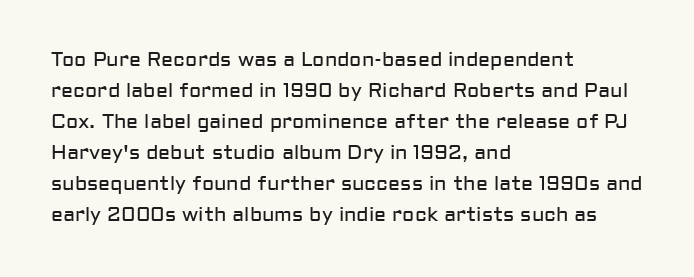
The face looks like a standard text weight, possibly lighter. The type is set solid horizontally, with unmodified tracking. The lettering stays uniformly vertical, giving the passage a roman look. Leading: standard. Casual observation: everything's shoved over to the left.
